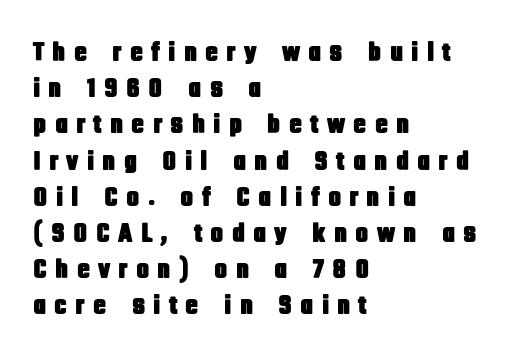
Q: Is the text italic (slanted)? A: No, it is upright.
Q: Is the text underlined? A: No.
Q: How is the paragraph aligned? A: Left-aligned.
Q: Is the spacing between letters normal or unusually wide? A: Unusually wide.
Q: Is the spacing between lines tight, normal or loose? A: Normal.
